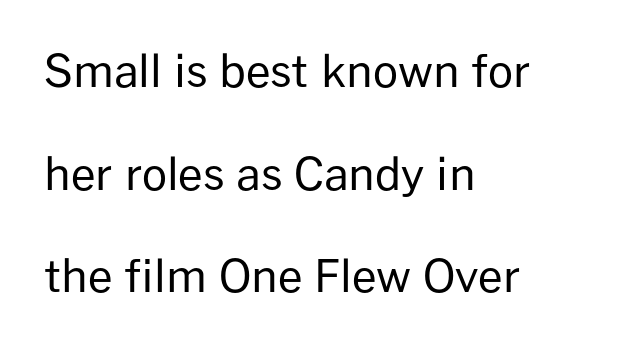
{"serif": "no", "italic": "no", "bold": "no", "weight": "regular", "width": "normal", "stroke_contrast": "low", "x_height": "medium", "monospaced": "no", "underline": "no", "align": "left", "line_spacing": "loose", "line_spacing_ratio": 2.33, "letter_spacing": "normal", "letter_spacing_em": 0.0, "glyph_px": 44}
